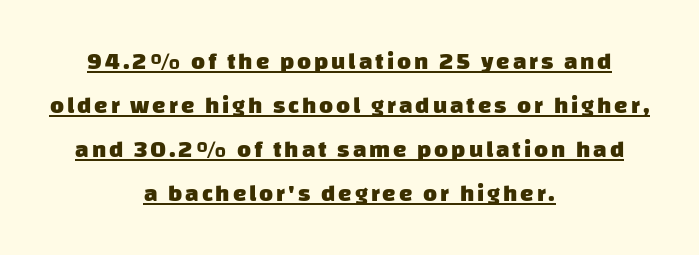
Q: Is the text bold? A: Yes.
Q: Is the text underlined? A: Yes.
Q: How is the paragraph aligned? A: Centered.
